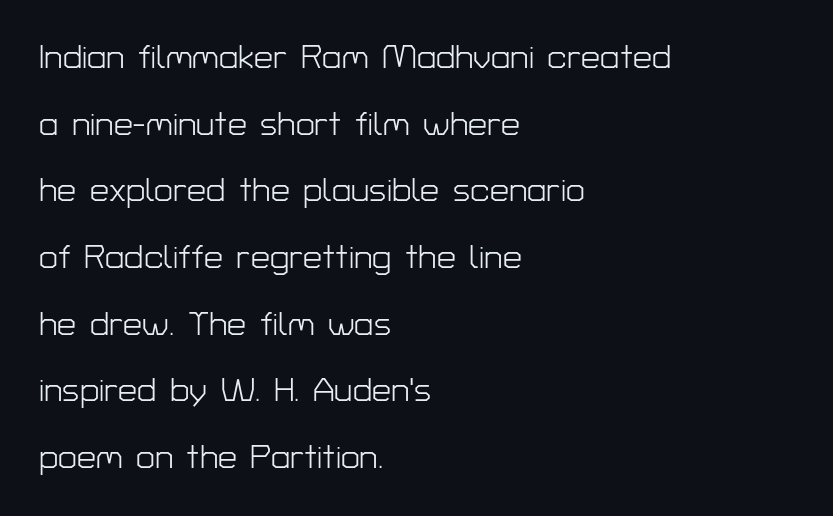
Characters remain perfectly vertical along every line. Look at the bottom of the vertical strokes: they stop flat, with no serifs. The line-height multiplier appears high, well above default. No letter is thick-stroked: the sample isn't bold. The rag falls on the right side of this text block. The gap between lines stays unmarked.
